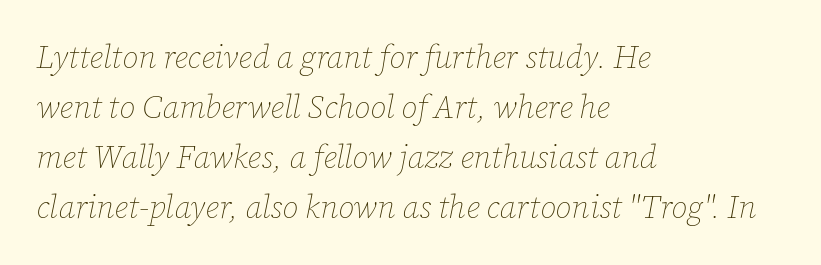
The image shows 32 px thin type, italic (leaning right); set left-aligned, normal line spacing (1.56x), normal letter spacing, not underlined; low stroke contrast and a medium x-height.
